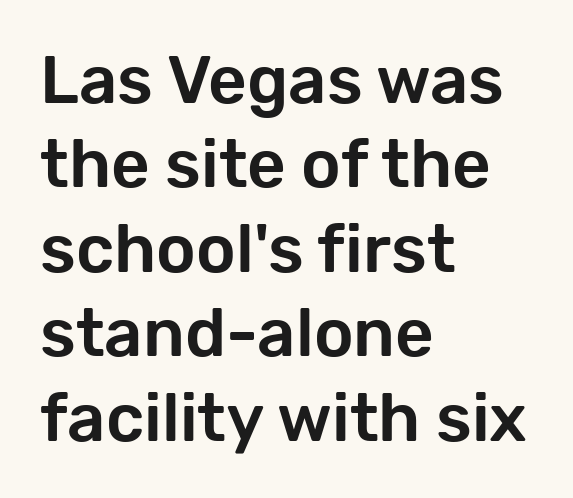
The axis of the letterforms is exactly vertical. The paragraph has a hard left edge and a soft right edge. Character widths vary here, with narrow letters taking less room than wide ones. The type is set solid horizontally, with unmodified tracking. The face used here is a sans, in the tradition of grotesques and geometrics.
